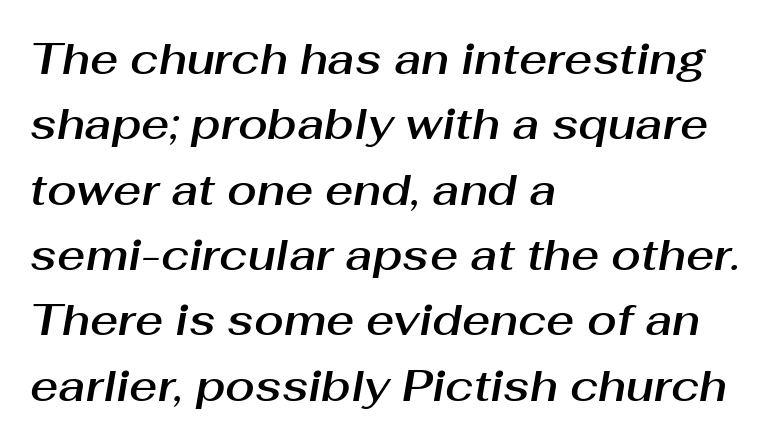
Q: Is the text italic (slanted)? A: Yes, it leans right by about 10 degrees.
Q: Is the text underlined? A: No.
Q: How is the paragraph aligned? A: Left-aligned.
Q: Is the spacing between letters normal or unusually wide? A: Normal.
Q: Is the spacing between lines tight, normal or loose? A: Normal.
Q: Width (condensed, normal, or wide)? A: Normal.
Q: Stroke contrast? A: Medium.
Q: x-height? A: Medium.
Q: Monospaced? A: No.
